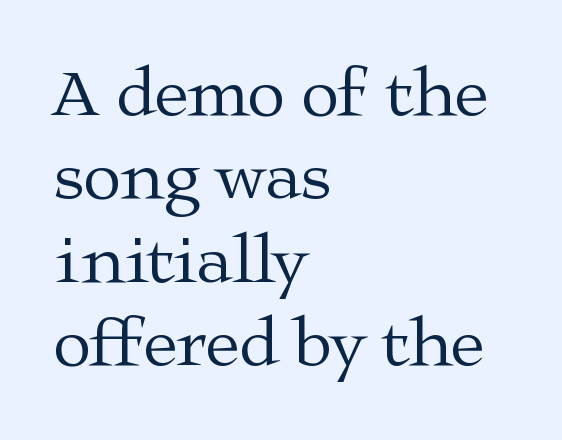
These lines stack with their left ends in a neat column. Think standard paragraph weight, or any step lighter than that. Unmarked baselines from the first word to the last. Ascenders rise straight up at ninety degrees. A typesetter would call this proportional, since set widths differ per character. Letterform terminals end in serifs throughout the passage.
